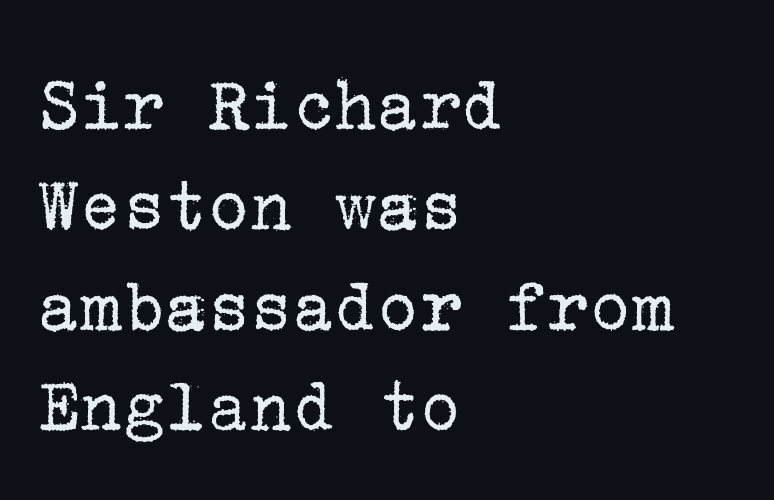
Characters follow at the spacing the type designer built in. Normally led — the rows are evenly, conventionally spaced. Does the lettering tilt? It doesn't — this is upright. Lines of text with bare space underneath. The letters look calm and open, with moderate or lighter stems.
